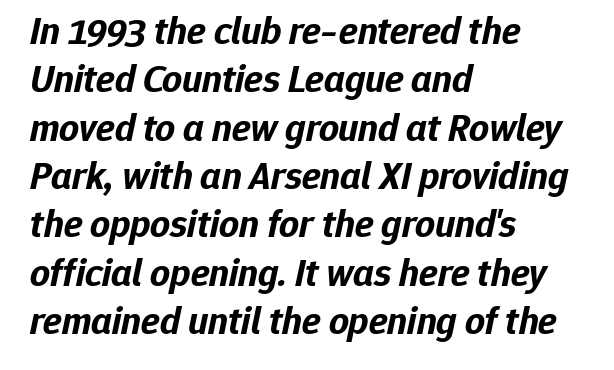
The image shows 39 px bold type, italic (leaning right); set left-aligned, line spacing 1.24x, normal letter spacing, not underlined; low stroke contrast and a medium x-height.
